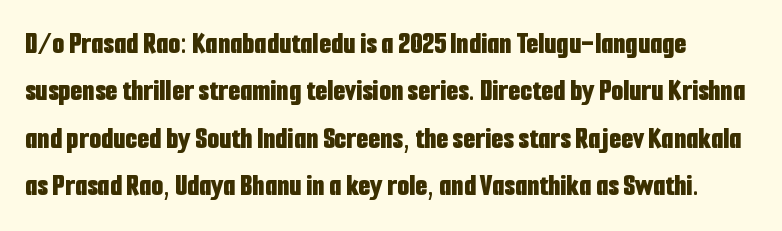
The letters stand upright; this is a roman face. Tracking here is standard; glyphs follow each other at the usual distance. Varying glyph widths throughout — classic text-font behaviour. Rows of type keep a routine distance in the vertical direction. Look at the stroke-to-counter ratio: heavy, a bold.
